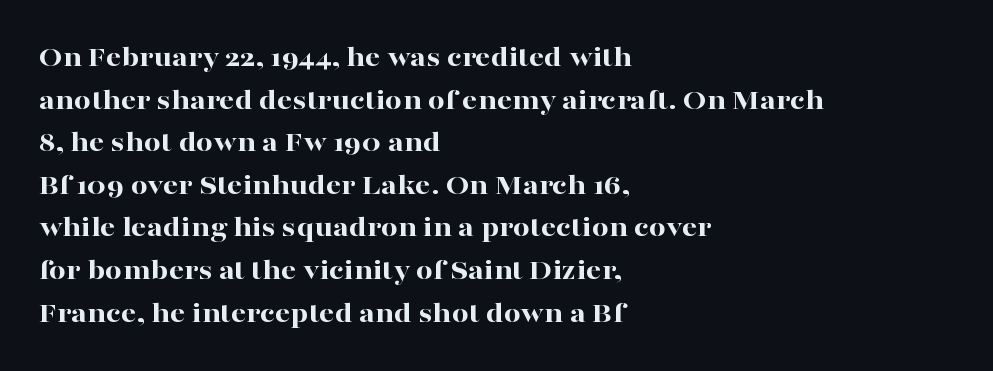
{"serif": "yes", "italic": "no", "bold": "yes", "weight": "bold", "width": "wide", "stroke_contrast": "high", "x_height": "medium", "monospaced": "no", "underline": "no", "align": "left", "line_spacing": "normal", "line_spacing_ratio": 1.42, "letter_spacing": "normal", "letter_spacing_em": 0.0, "glyph_px": 30}
